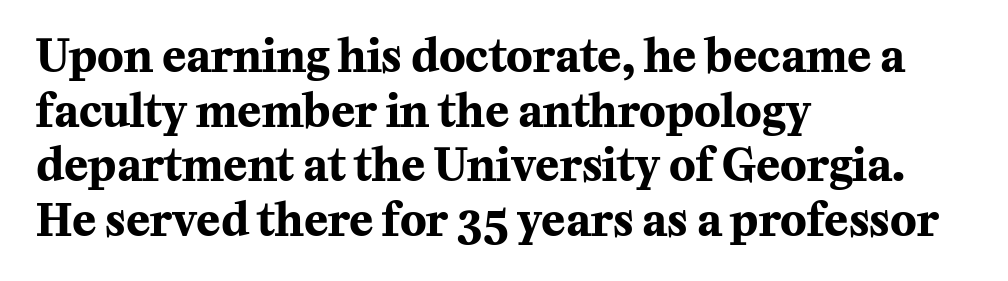
The image shows 44 px bold serif type, upright; set left-aligned, line spacing 1.24x, normal letter spacing, not underlined; medium stroke contrast and a medium x-height.
